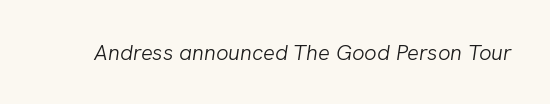
The image shows 22 px text type, italic (leaning right); set normal letter spacing, not underlined.
